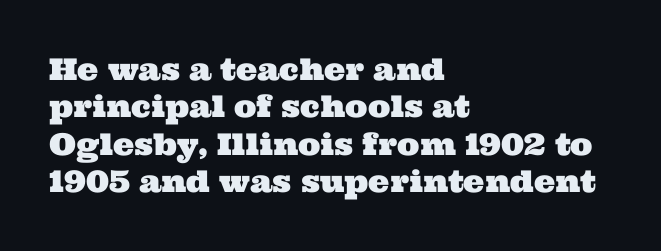
The image shows 30 px wide serif type; set left-aligned, normal line spacing (1.25x), normal letter spacing, not underlined; medium stroke contrast and a medium x-height.
